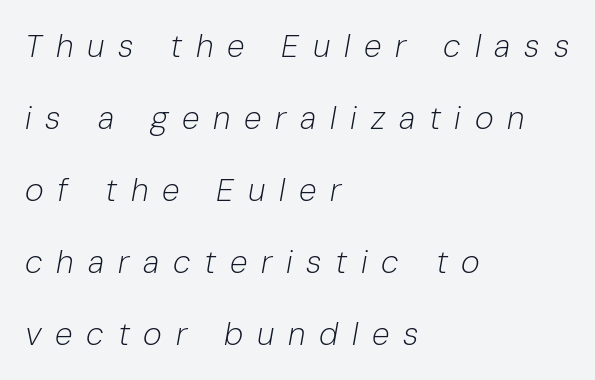
The passage shown is typed in a proportional face where columns would drift. The type is letterspaced generously, with wide tracking. Style check: oblique. This sample is left-justified, so line endings fall wherever the words run out. The strokes are not fattened; the text isn't bold.
